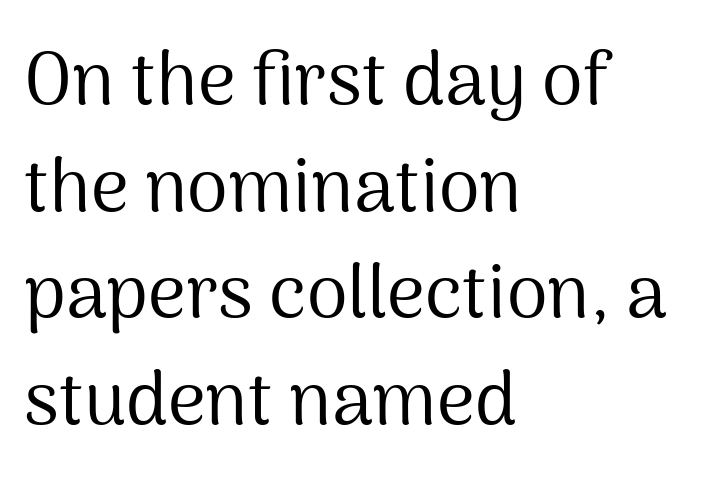
{"serif": "no", "italic": "no", "bold": "no", "weight": "regular", "width": "normal", "stroke_contrast": "medium", "x_height": "medium", "monospaced": "no", "underline": "no", "align": "left", "line_spacing": "normal", "line_spacing_ratio": 1.44, "letter_spacing": "normal", "letter_spacing_em": 0.0, "glyph_px": 74}
